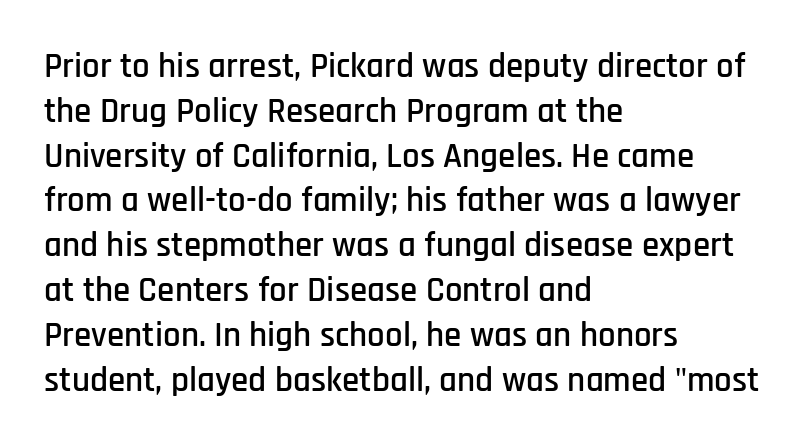
Q: Is the text italic (slanted)? A: No, it is upright.
Q: Is the typeface a serif or a sans-serif typeface? A: Sans-serif.
Q: Is the text underlined? A: No.
Q: How is the paragraph aligned? A: Left-aligned.
Q: Is the spacing between letters normal or unusually wide? A: Normal.
Q: Is the spacing between lines tight, normal or loose? A: Normal.
Q: Width (condensed, normal, or wide)? A: Condensed.
Q: Stroke contrast? A: Low.
Q: x-height? A: Large.
Q: Monospaced? A: No.
